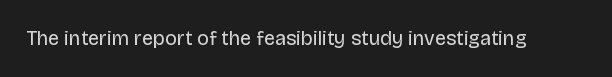
Posture: upright roman. Short note: letters normally spaced. The weight would be labelled regular, book, light, or lighter still. Lines of text with bare space underneath.
